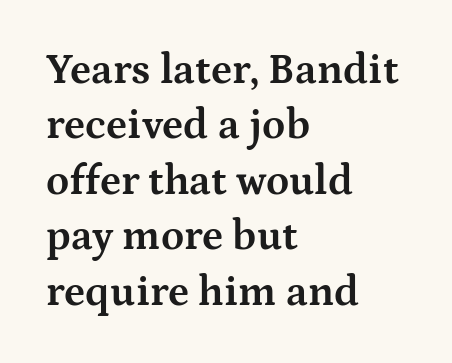
{"serif": "yes", "italic": "no", "bold": "yes", "weight": "bold", "width": "wide", "stroke_contrast": "medium", "x_height": "medium", "monospaced": "no", "underline": "no", "align": "left", "line_spacing": "normal", "line_spacing_ratio": 1.32, "letter_spacing": "normal", "letter_spacing_em": 0.0, "glyph_px": 42}
